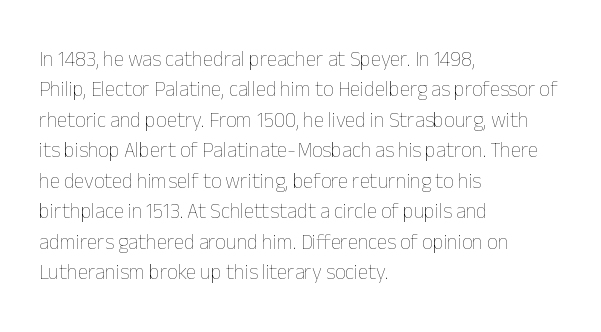
Letter spacing: default. Ink coverage per letter is moderate at most. The rag falls on the right side of this text block. Descenders are the only things crossing below the line. This block has exactly the height ordinary leading produces. This is the regular roman posture of the typeface.
